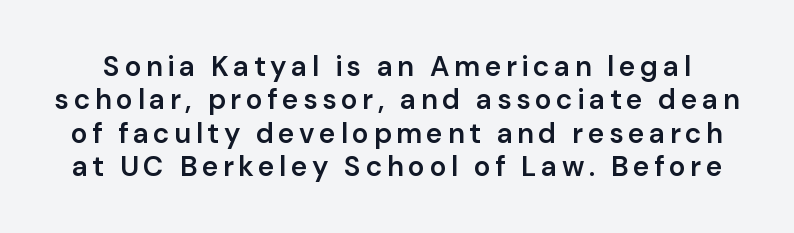
{"serif": "no", "italic": "no", "bold": "semi", "weight": "semibold", "width": "normal", "stroke_contrast": "low", "x_height": "medium", "monospaced": "no", "underline": "no", "line_spacing_ratio": 1.19, "glyph_px": 28}
